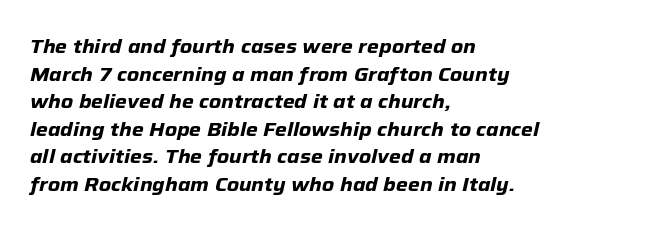
The image shows 20 px bold type, italic (leaning right); set left-aligned, normal line spacing (1.38x), normal letter spacing, not underlined.
